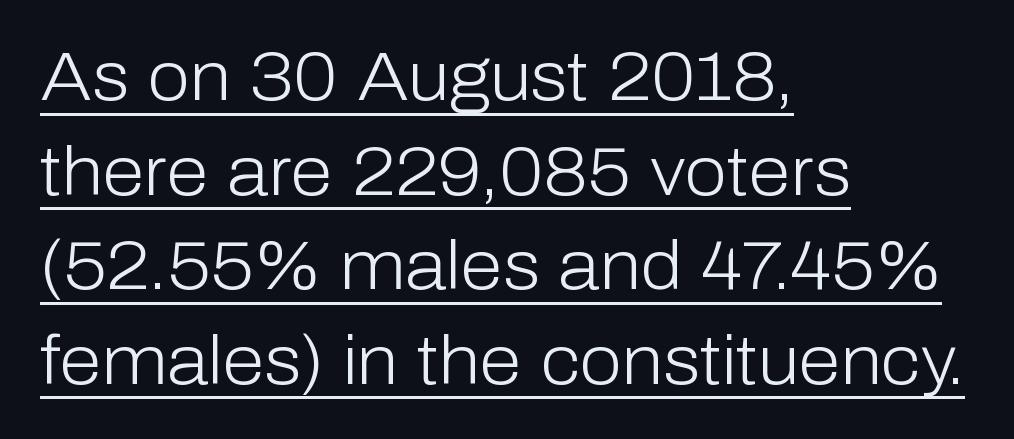
The image shows 68 px light sans-serif type, upright; set left-aligned, normal line spacing (1.39x), normal letter spacing, underlined; low stroke contrast and a medium x-height.
